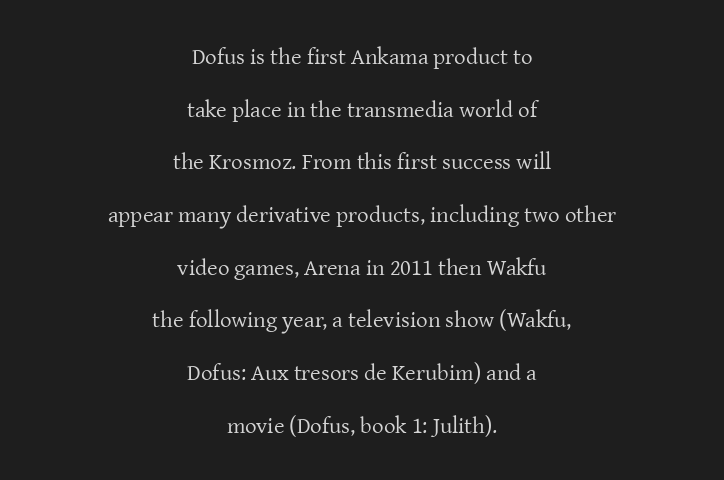
Q: Is the text bold? A: No.
Q: Is the text italic (slanted)? A: No, it is upright.
Q: Is the text underlined? A: No.
Q: How is the paragraph aligned? A: Centered.
Q: Is the spacing between letters normal or unusually wide? A: Normal.
Q: Is the spacing between lines tight, normal or loose? A: Loose.
